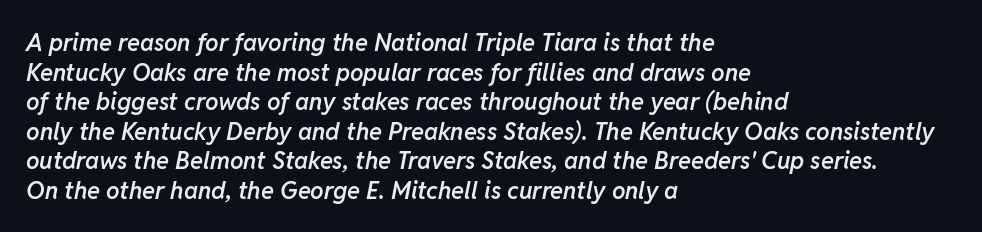
The image shows 24 px text type, italic (leaning right); set left-aligned, line spacing 1.23x, normal letter spacing, not underlined.
